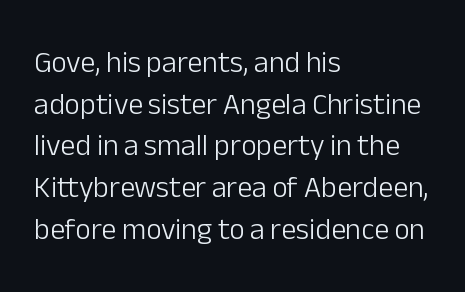
The image shows 30 px light sans-serif type, upright; set left-aligned, normal line spacing (1.39x), normal letter spacing, not underlined; low stroke contrast and a medium x-height.
